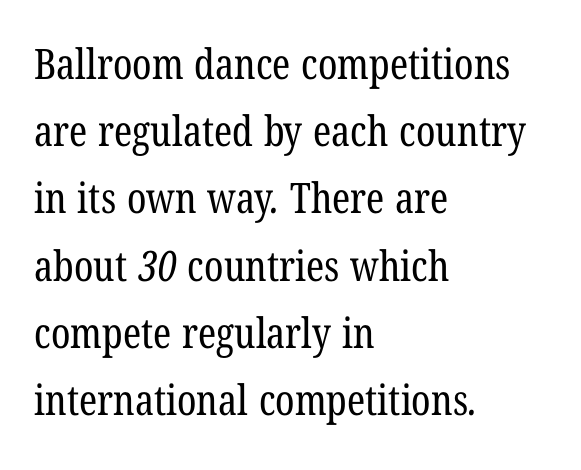
Q: Is the text bold? A: No.
Q: Is the typeface a serif or a sans-serif typeface? A: Serif.
Q: Is the text underlined? A: No.
Q: How is the paragraph aligned? A: Left-aligned.
Q: Is the spacing between letters normal or unusually wide? A: Normal.
Q: Is the spacing between lines tight, normal or loose? A: Normal.
Q: Width (condensed, normal, or wide)? A: Condensed.
Q: Stroke contrast? A: Low.
Q: x-height? A: Medium.
Q: Monospaced? A: No.
